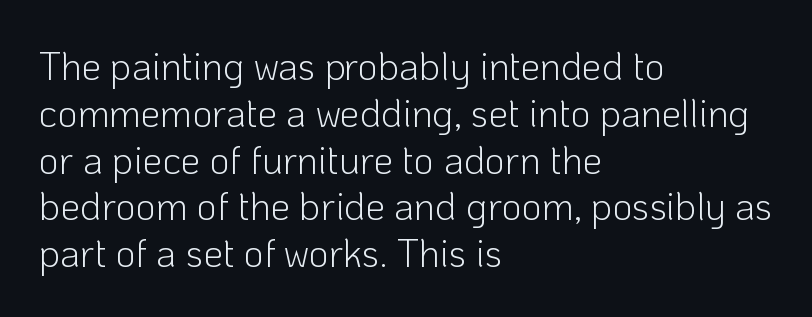
{"serif": "no", "italic": "no", "bold": "no", "weight": "light", "width": "normal", "stroke_contrast": "low", "x_height": "medium", "monospaced": "no", "underline": "no", "align": "left", "line_spacing_ratio": 1.2, "letter_spacing": "normal", "letter_spacing_em": 0.0, "glyph_px": 39}
